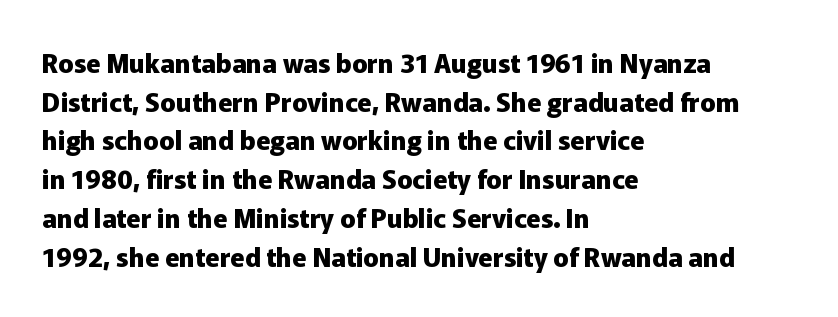
Q: Is the text bold? A: Yes.
Q: Is the text italic (slanted)? A: No, it is upright.
Q: Is the text underlined? A: No.
Q: How is the paragraph aligned? A: Left-aligned.
Q: Is the spacing between letters normal or unusually wide? A: Normal.
Q: Is the spacing between lines tight, normal or loose? A: Normal.
